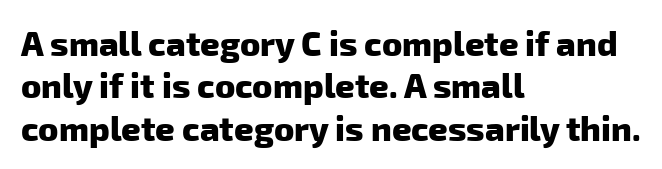
{"serif": "no", "bold": "yes", "weight": "heavy", "width": "normal", "stroke_contrast": "low", "x_height": "medium", "monospaced": "no", "underline": "no", "align": "left", "line_spacing": "normal", "line_spacing_ratio": 1.25, "letter_spacing": "normal", "letter_spacing_em": 0.0, "glyph_px": 34}
